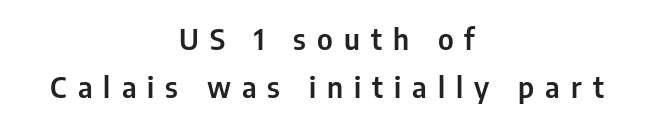
The image shows 29 px condensed sans-serif type, upright; set centered, normal line spacing (1.65x), unusually wide letter spacing (+0.38 em), not underlined; low stroke contrast and a medium x-height.
